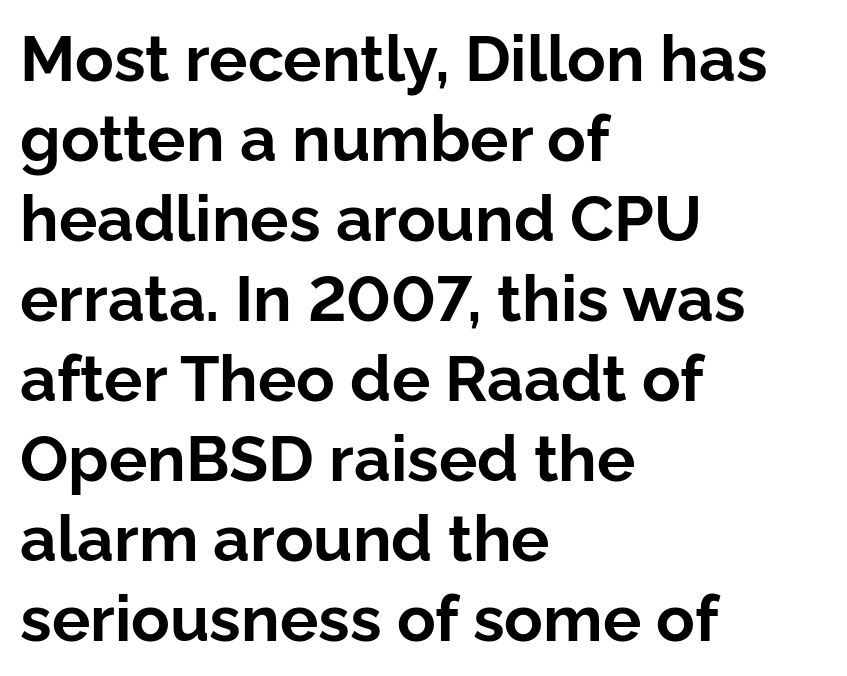
The image shows 64 px bold sans-serif type, upright; set left-aligned, normal line spacing (1.25x), normal letter spacing, not underlined; low stroke contrast and a medium x-height.
